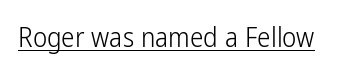
Q: Is the text bold? A: No.
Q: Is the text italic (slanted)? A: No, it is upright.
Q: Is the text underlined? A: Yes.
Q: Is the spacing between letters normal or unusually wide? A: Normal.
